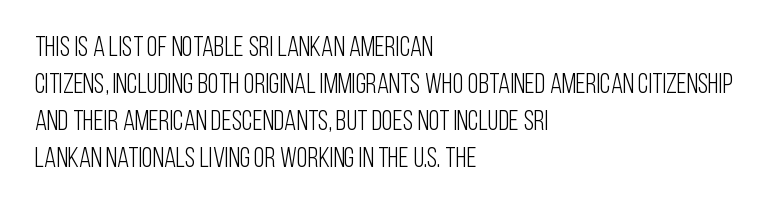
Q: Is the text bold? A: No.
Q: Is the text italic (slanted)? A: No, it is upright.
Q: Is the typeface a serif or a sans-serif typeface? A: Sans-serif.
Q: Is the text underlined? A: No.
Q: How is the paragraph aligned? A: Left-aligned.
Q: Is the spacing between letters normal or unusually wide? A: Normal.
Q: Is the spacing between lines tight, normal or loose? A: Normal.
Q: Width (condensed, normal, or wide)? A: Condensed.
Q: Stroke contrast? A: Low.
Q: x-height? A: Large.
Q: Monospaced? A: No.
